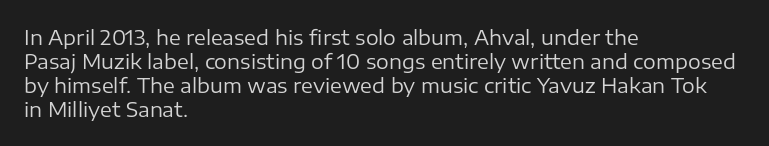
{"italic": "no", "bold": "no", "underline": "no", "align": "left", "line_spacing_ratio": 1.2, "letter_spacing": "normal", "letter_spacing_em": 0.0, "glyph_px": 20}
